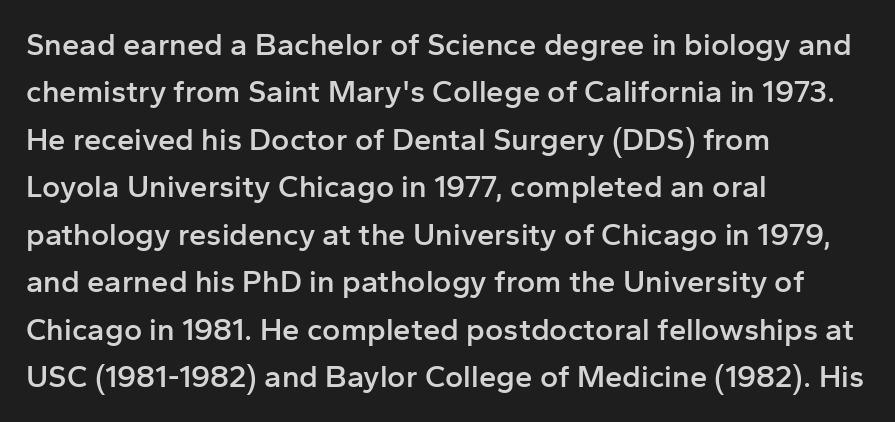
{"serif": "no", "italic": "no", "bold": "semi", "weight": "semibold", "width": "normal", "stroke_contrast": "low", "x_height": "medium", "monospaced": "no", "underline": "no", "align": "left", "line_spacing": "normal", "line_spacing_ratio": 1.53, "letter_spacing": "normal", "letter_spacing_em": 0.0, "glyph_px": 31}
